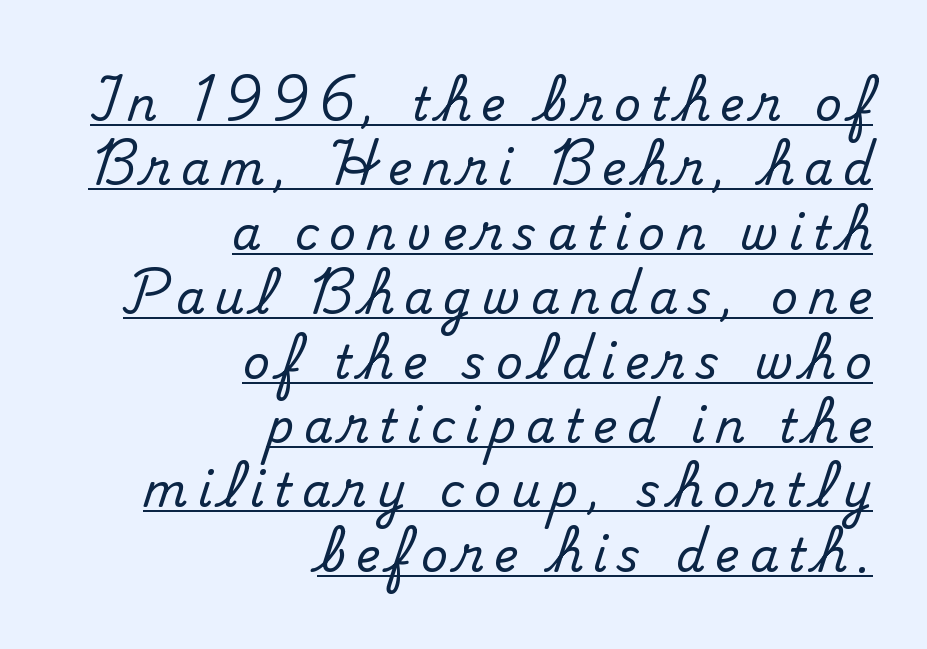
Q: Is the text italic (slanted)? A: Yes.
Q: Is the typeface a serif or a sans-serif typeface? A: Serif.
Q: Is the text underlined? A: Yes.
Q: How is the paragraph aligned? A: Right-aligned.
Q: Is the spacing between letters normal or unusually wide? A: Unusually wide.
Q: Is the spacing between lines tight, normal or loose? A: Normal.
Q: Width (condensed, normal, or wide)? A: Normal.
Q: Stroke contrast? A: Medium.
Q: x-height? A: Small.
Q: Monospaced? A: No.
